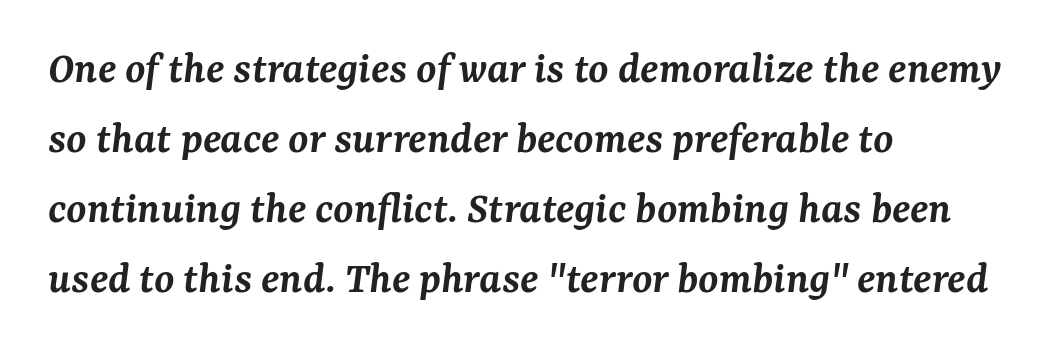
The space directly below the letters is spotless. The line-height multiplier appears to be the usual default. A typesetter would call this proportional, since set widths differ per character. The font is running at a semibold setting, under full bold.
